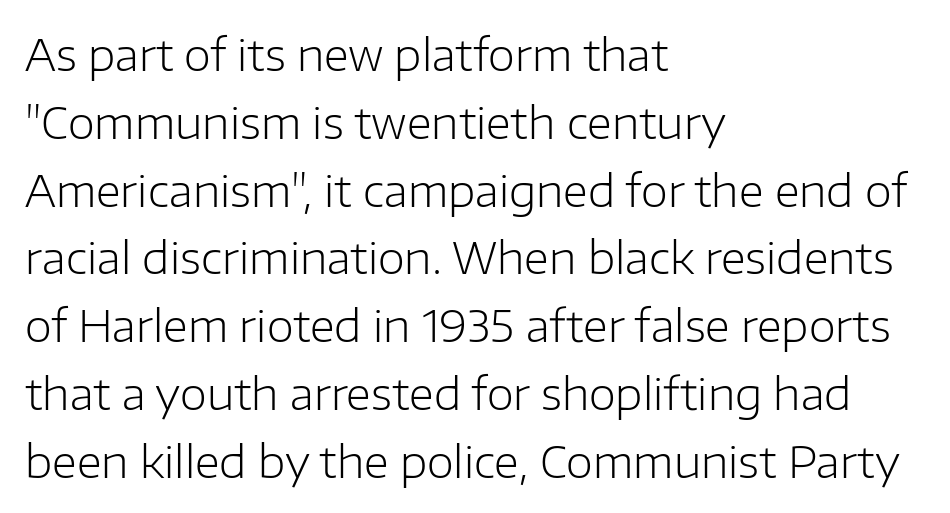
The image shows 44 px light sans-serif type, upright; set left-aligned, normal line spacing (1.54x), normal letter spacing, not underlined; low stroke contrast and a medium x-height.
